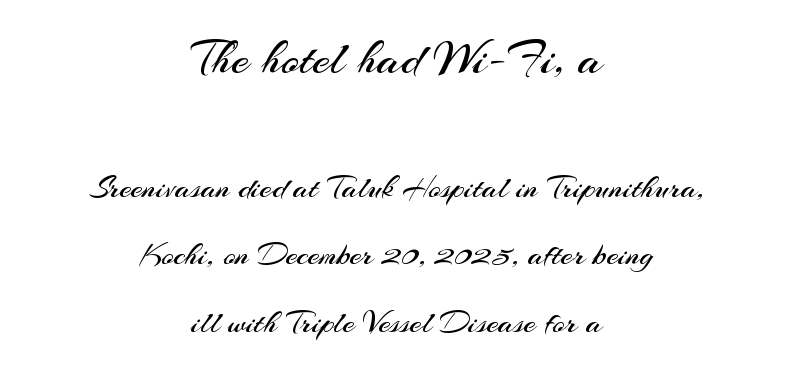
The image shows 49 px regular-weight sans-serif type; set centered, loose line spacing (2.04x), normal letter spacing, not underlined; the first (top) block is 1.48x larger; medium stroke contrast and a small x-height.
